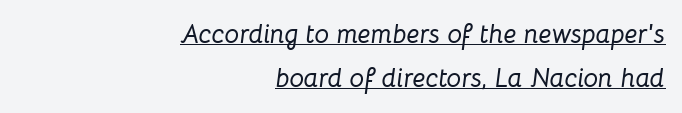
The image shows 26 px text type, italic (leaning right); set right-aligned, normal line spacing (1.7x), normal letter spacing, underlined.
